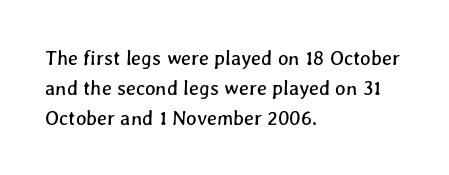
{"underline": "no", "align": "left", "line_spacing": "normal", "line_spacing_ratio": 1.49, "letter_spacing": "normal", "letter_spacing_em": 0.0, "glyph_px": 20}
